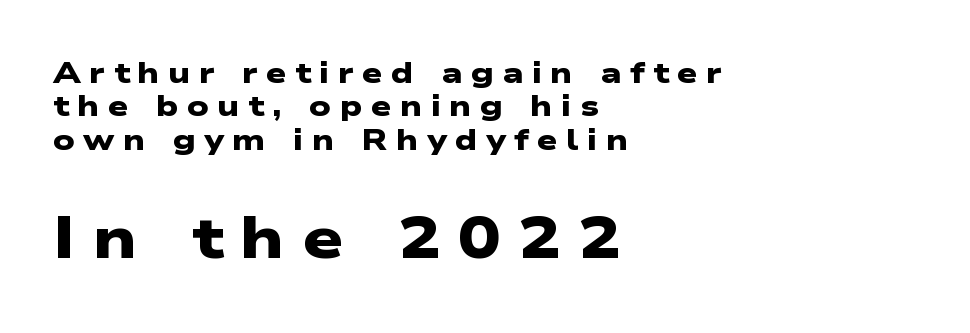
Layout note: lines flush left. Honestly, the rows look squashed on top of each other. The glyphs have the mass of a bold cut. The passage shown has open, widely tracked lettering throughout. Nobody drew a line under any word here.
